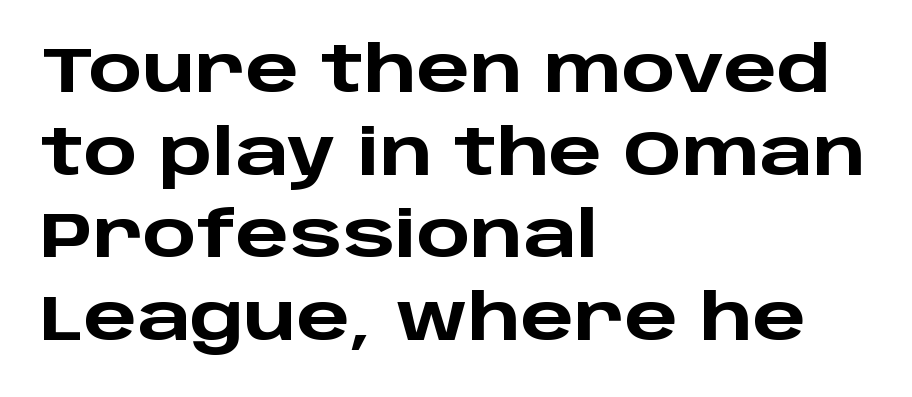
{"serif": "no", "italic": "no", "bold": "yes", "weight": "heavy", "width": "wide", "stroke_contrast": "low", "x_height": "large", "monospaced": "no", "underline": "no", "align": "left", "line_spacing": "normal", "line_spacing_ratio": 1.31, "letter_spacing": "normal", "letter_spacing_em": 0.0, "glyph_px": 63}
